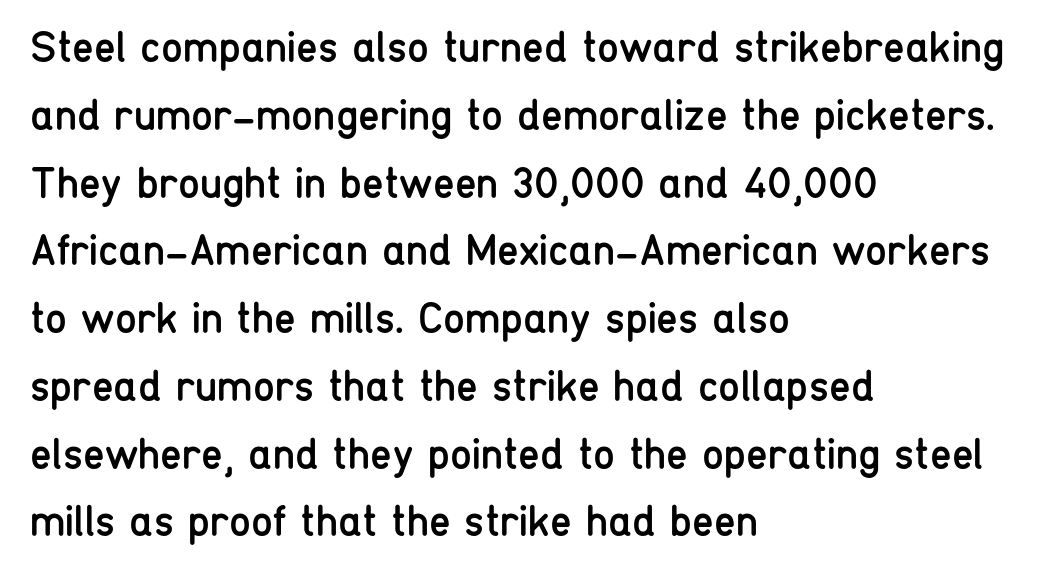
Weight: not bold — regular or lighter. The rendering uses a moderate line-height, typical for paragraphs. These lines keep a tight, regular rhythm from letter to letter. The baseline area is clear. Caption: multi-line text, flush left, ragged right.
